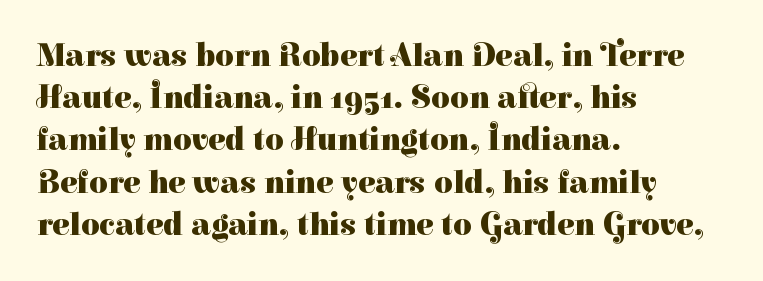
Q: Is the text bold? A: Yes.
Q: Is the text italic (slanted)? A: No, it is upright.
Q: Is the typeface a serif or a sans-serif typeface? A: Serif.
Q: Is the text underlined? A: No.
Q: How is the paragraph aligned? A: Left-aligned.
Q: Is the spacing between letters normal or unusually wide? A: Normal.
Q: Is the spacing between lines tight, normal or loose? A: Normal.
Q: Width (condensed, normal, or wide)? A: Normal.
Q: Stroke contrast? A: High.
Q: x-height? A: Medium.
Q: Monospaced? A: No.
